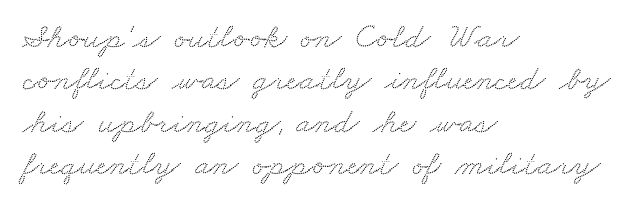
One-word summary of the alignment: left. Nobody drew a line under any word here. No extra tracking has been applied to these lines. Old-style or modern, the face here clearly has serifs. Here the designer chose a conventional face with non-uniform glyph widths.
